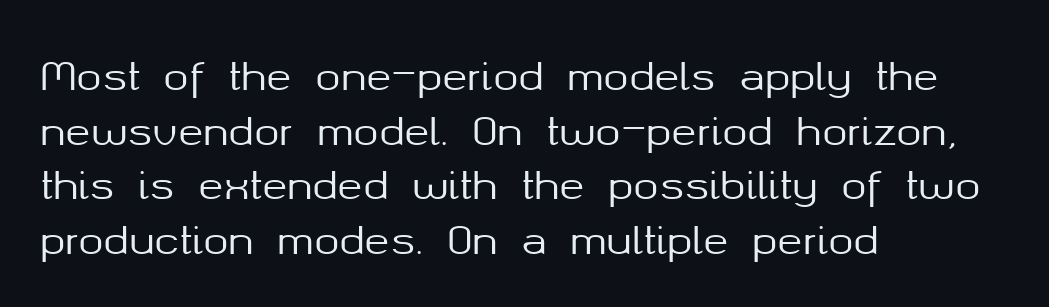
The image shows 38 px sans-serif type, upright; set left-aligned, normal line spacing (1.44x), normal letter spacing, not underlined; medium stroke contrast and a medium x-height.
